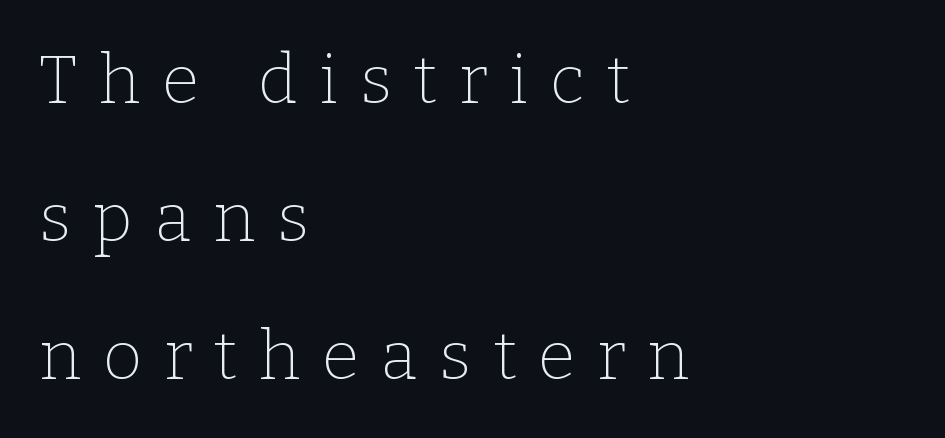
A typesetter would call this proportional, since set widths differ per character. Every stem runs plumb, perpendicular to the baseline. Summary of weight: not heavy and not bold. Line spacing here is loose.
